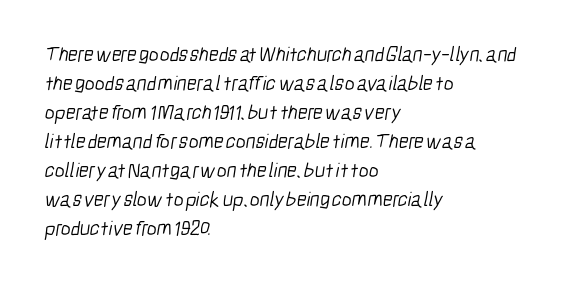
The image shows 21 px text type; set left-aligned, normal line spacing (1.38x), normal letter spacing, not underlined.
